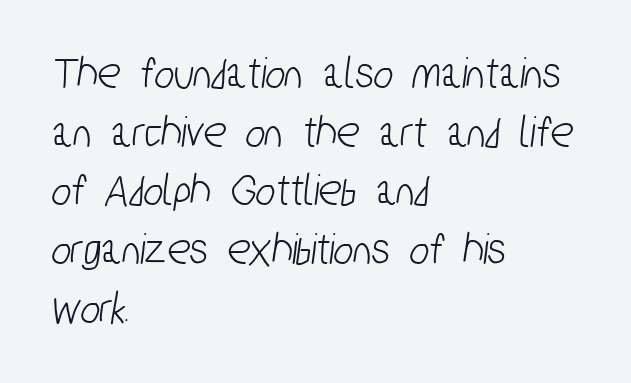
The gap between lines stays unmarked. Compared with a centered layout, this one pins lines to the left instead. The line-height multiplier appears to be the usual default. Serif or sans? Sans — the stroke terminals are bare. These lines keep a tight, regular rhythm from letter to letter. Here the designer chose a conventional face with non-uniform glyph widths.
